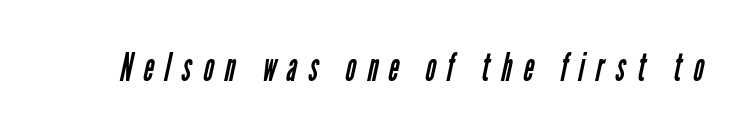
The image shows 40 px regular-weight, condensed sans-serif type; set unusually wide letter spacing (+0.28 em), not underlined; low stroke contrast and a medium x-height.
